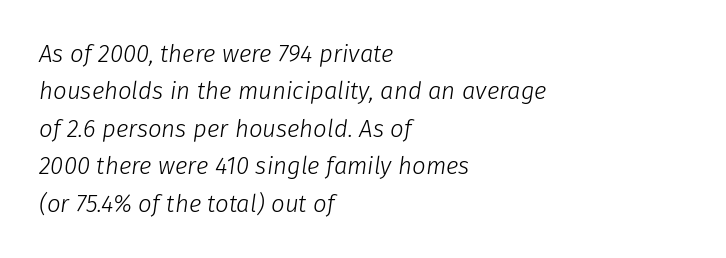
{"italic": "yes", "lean": "right", "slant_degrees": 8, "bold": "no", "underline": "no", "align": "left", "line_spacing": "normal", "line_spacing_ratio": 1.56, "letter_spacing": "normal", "letter_spacing_em": 0.0, "glyph_px": 24}
